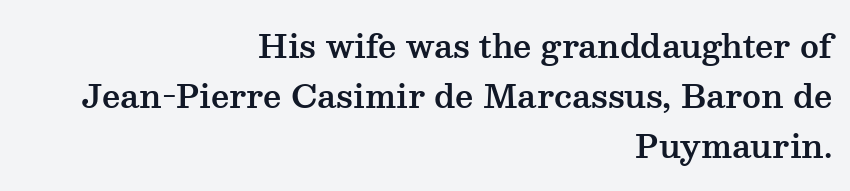
Q: Is the text italic (slanted)? A: No, it is upright.
Q: Is the typeface a serif or a sans-serif typeface? A: Serif.
Q: Is the text underlined? A: No.
Q: How is the paragraph aligned? A: Right-aligned.
Q: Is the spacing between letters normal or unusually wide? A: Normal.
Q: Is the spacing between lines tight, normal or loose? A: Normal.
Q: Width (condensed, normal, or wide)? A: Wide.
Q: Stroke contrast? A: Medium.
Q: x-height? A: Medium.
Q: Monospaced? A: No.
